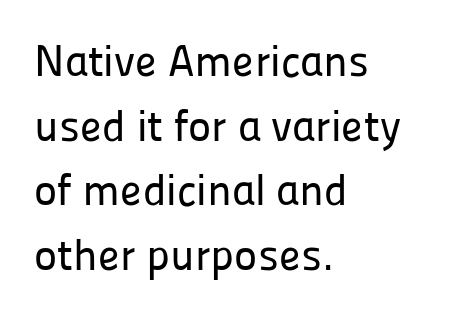
This sample has the flowing, uneven cadence of proportional lettering. Examine the stroke ends and you'll find no serifs. These lines are set flush left with a ragged right edge. A clean baseline with only descenders dipping below it. What stands out about the letter spacing? Nothing — it is the standard amount.
